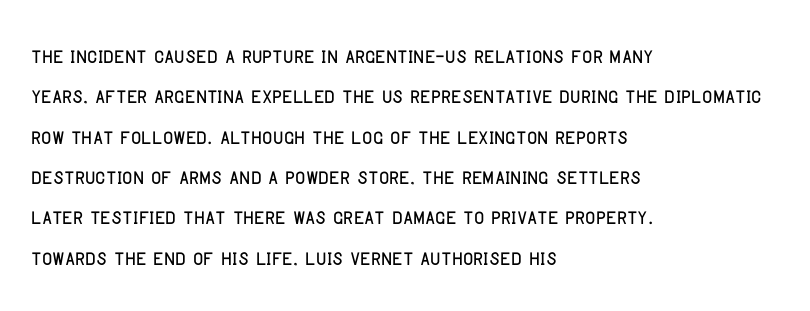
When letters stand straight like this, we call the style roman or upright. Successive baselines arrive at the customary interval. A bare baseline throughout the passage. The passage shown has conventional tracking throughout. Looks like regular typesetting: each glyph gets only the width it needs. The rendering anchors every line to the left-hand side.
